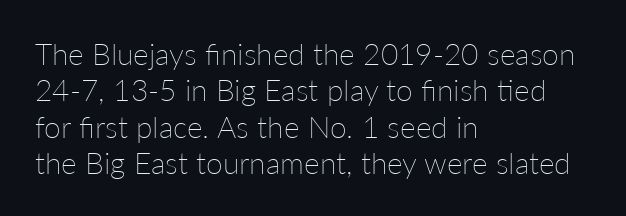
Q: Is the text bold? A: No.
Q: Is the text italic (slanted)? A: No, it is upright.
Q: Is the text underlined? A: No.
Q: How is the paragraph aligned? A: Left-aligned.
Q: Is the spacing between letters normal or unusually wide? A: Normal.
Q: Width (condensed, normal, or wide)? A: Normal.
Q: Stroke contrast? A: Low.
Q: x-height? A: Medium.
Q: Monospaced? A: No.
